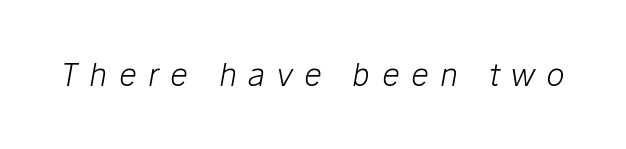
The image shows 31 px light type, italic (leaning right); set unusually wide letter spacing (+0.37 em), not underlined; low stroke contrast and a medium x-height.
